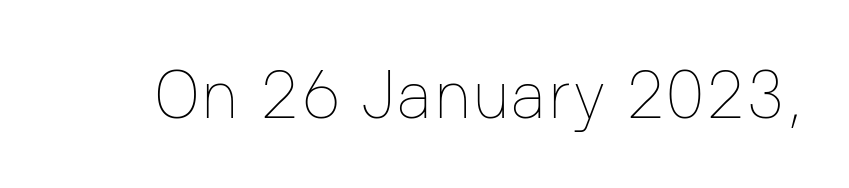
{"italic": "no", "bold": "no", "weight": "thin", "width": "normal", "stroke_contrast": "low", "x_height": "medium", "monospaced": "no", "underline": "no", "letter_spacing": "normal", "letter_spacing_em": 0.0, "glyph_px": 69}
